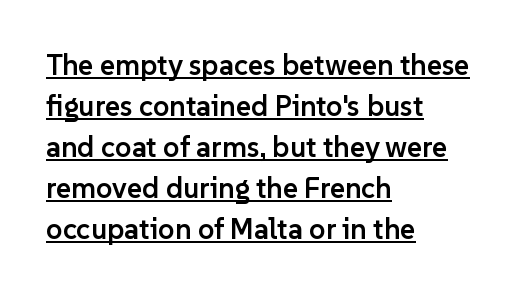
Q: Is the text bold? A: Semi-bold.
Q: Is the text italic (slanted)? A: No, it is upright.
Q: Is the typeface a serif or a sans-serif typeface? A: Sans-serif.
Q: Is the text underlined? A: Yes.
Q: How is the paragraph aligned? A: Left-aligned.
Q: Is the spacing between letters normal or unusually wide? A: Normal.
Q: Is the spacing between lines tight, normal or loose? A: Normal.
Q: Width (condensed, normal, or wide)? A: Normal.
Q: Stroke contrast? A: Low.
Q: x-height? A: Medium.
Q: Monospaced? A: No.
